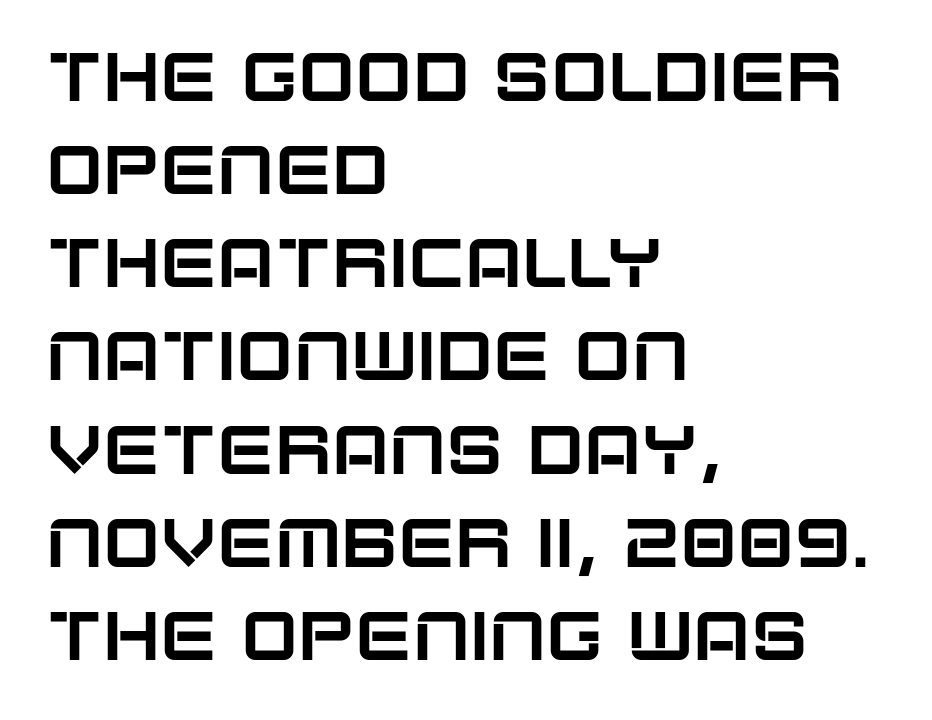
Descenders are the only things crossing below the line. Caption: multi-line text, flush left, ragged right. Nobody touched the tracking dial on this one. The rows are spaced the way most documents space them.
